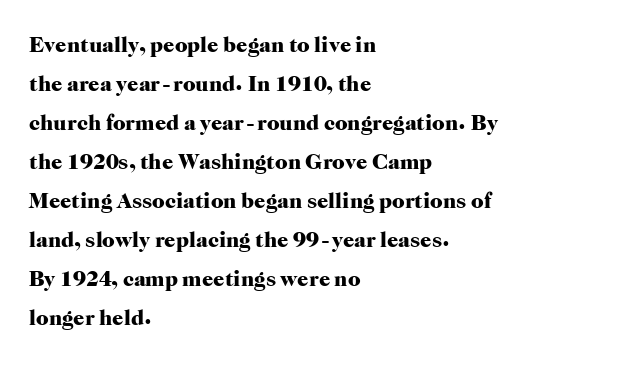
The image shows 22 px bold type, upright; set left-aligned, line spacing 1.77x, normal letter spacing, not underlined.
